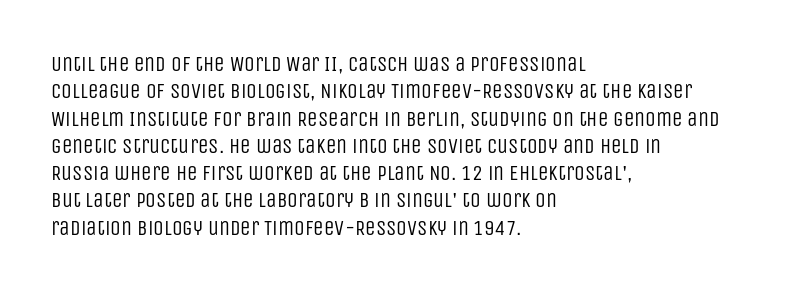
{"italic": "no", "bold": "no", "underline": "no", "align": "left", "line_spacing": "normal", "line_spacing_ratio": 1.3, "letter_spacing": "normal", "letter_spacing_em": 0.0, "glyph_px": 21}
